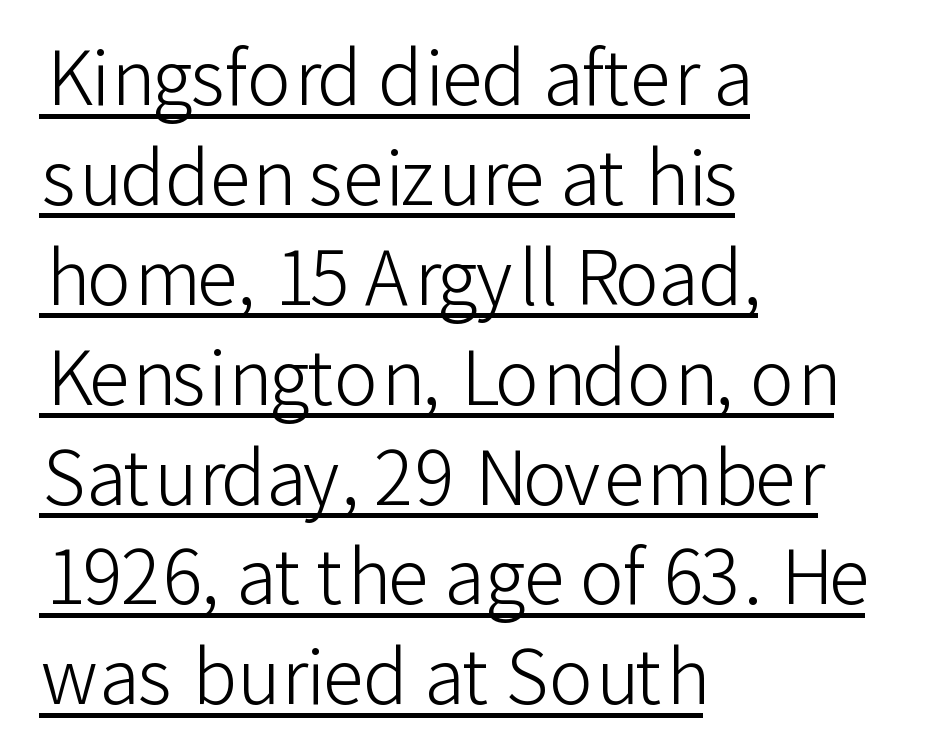
The image shows 74 px light sans-serif type, upright; set left-aligned, normal line spacing (1.35x), normal letter spacing, underlined; low stroke contrast and a medium x-height.
